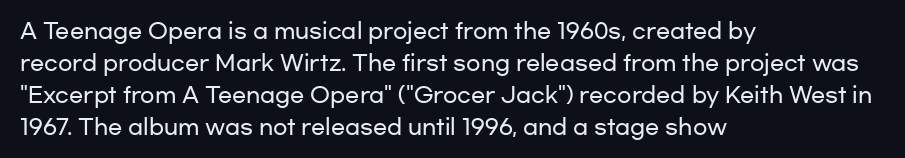
{"italic": "no", "underline": "no", "align": "left", "line_spacing": "normal", "line_spacing_ratio": 1.52, "letter_spacing": "normal", "letter_spacing_em": 0.0, "glyph_px": 21}
